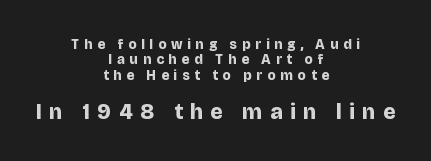
{"italic": "no", "bold": "yes", "underline": "no", "align": "center", "line_spacing": "tight", "line_spacing_ratio": 1.09, "letter_spacing": "wide", "letter_spacing_em": 0.35, "larger_block": "second", "size_ratio": 1.57, "glyph_px": 22}
